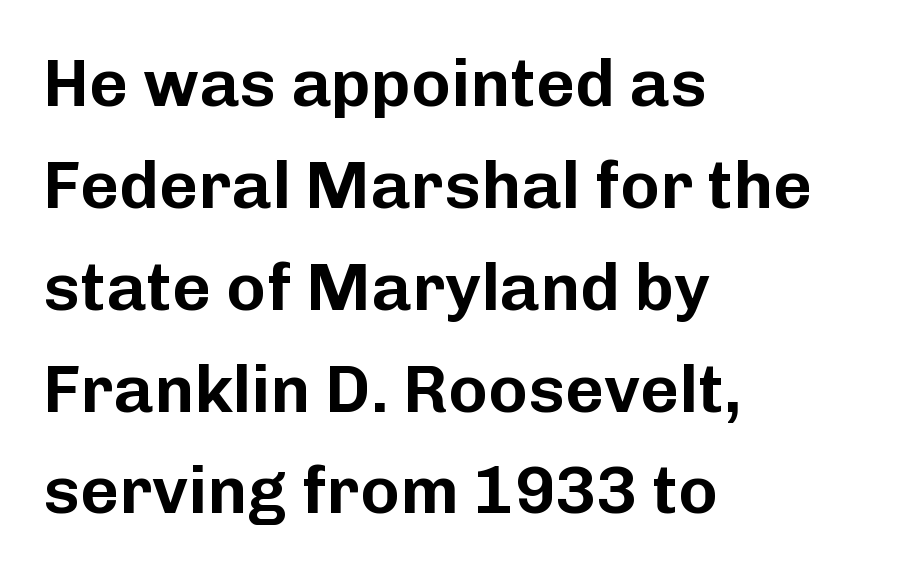
{"serif": "no", "italic": "no", "width": "normal", "stroke_contrast": "low", "x_height": "medium", "monospaced": "no", "underline": "no", "align": "left", "line_spacing": "normal", "line_spacing_ratio": 1.52, "letter_spacing": "normal", "letter_spacing_em": 0.0, "glyph_px": 67}
